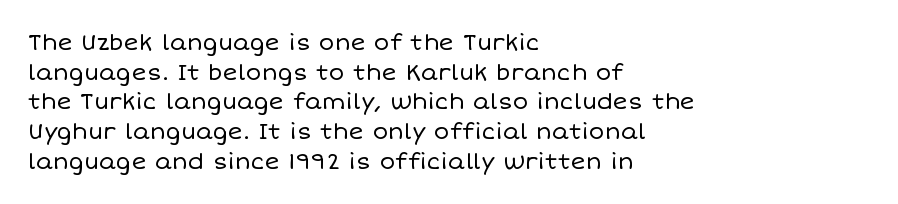
Q: Is the text bold? A: No.
Q: Is the text italic (slanted)? A: No, it is upright.
Q: Is the text underlined? A: No.
Q: How is the paragraph aligned? A: Left-aligned.
Q: Is the spacing between letters normal or unusually wide? A: Normal.
Q: Is the spacing between lines tight, normal or loose? A: Normal.
